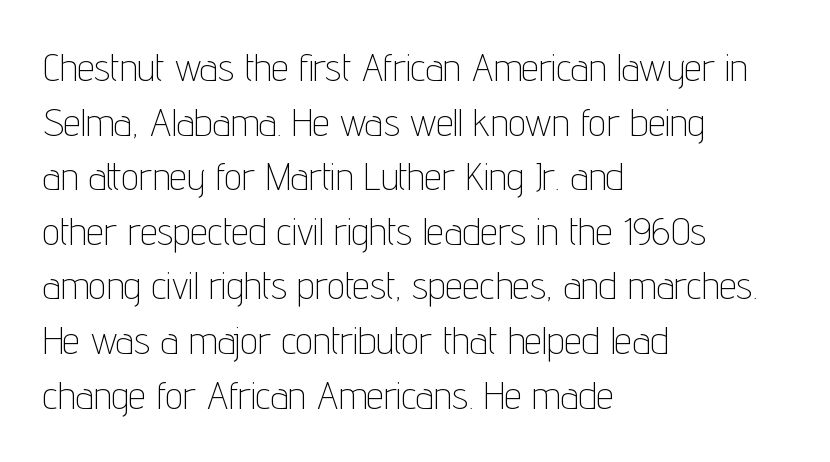
The image shows 39 px thin, condensed sans-serif type, upright; set left-aligned, normal line spacing (1.4x), normal letter spacing, not underlined; low stroke contrast and a medium x-height.
